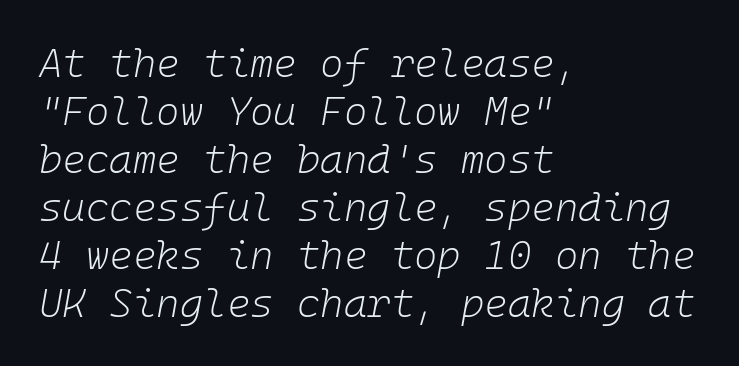
Q: Is the text bold? A: No.
Q: Is the text italic (slanted)? A: Yes, it leans right by about 10 degrees.
Q: Is the text underlined? A: No.
Q: How is the paragraph aligned? A: Left-aligned.
Q: Is the spacing between letters normal or unusually wide? A: Normal.
Q: Width (condensed, normal, or wide)? A: Normal.
Q: Stroke contrast? A: Low.
Q: x-height? A: Medium.
Q: Monospaced? A: Yes.
